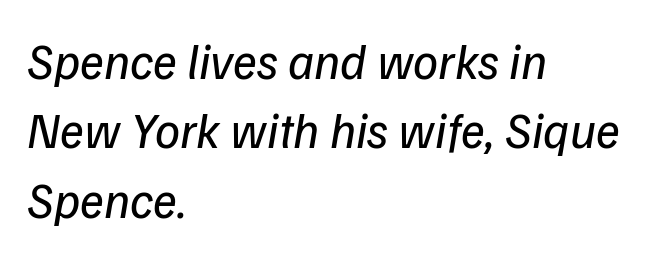
Notice how descenders clear the ascenders below comfortably — that's standard leading. Stroke terminals: plain, sans-serif. Caption: face not bold, strokes unweighted. The passage shown is not underscored anywhere. A typesetter would call this zero additional tracking.
